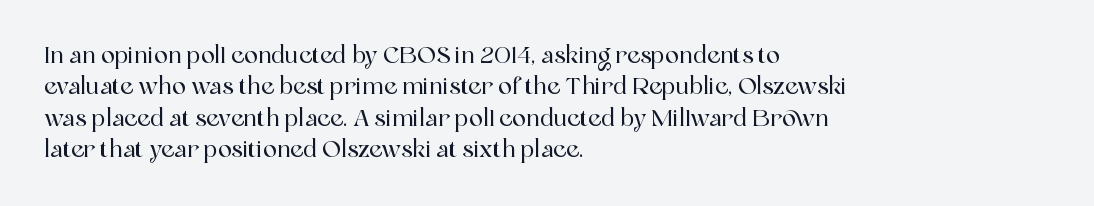
{"italic": "no", "underline": "no", "align": "left", "line_spacing": "normal", "line_spacing_ratio": 1.36, "letter_spacing": "normal", "letter_spacing_em": 0.0, "glyph_px": 23}
